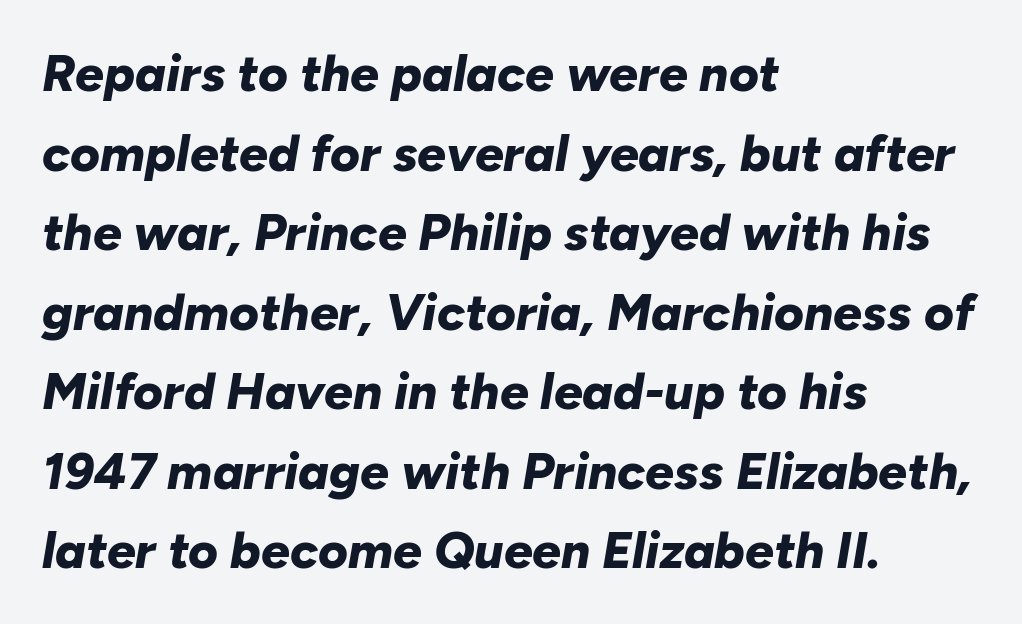
Q: Is the text bold? A: Yes.
Q: Is the text italic (slanted)? A: Yes, it leans right by about 10 degrees.
Q: Is the text underlined? A: No.
Q: How is the paragraph aligned? A: Left-aligned.
Q: Is the spacing between letters normal or unusually wide? A: Normal.
Q: Is the spacing between lines tight, normal or loose? A: Normal.
Q: Width (condensed, normal, or wide)? A: Normal.
Q: Stroke contrast? A: Low.
Q: x-height? A: Medium.
Q: Monospaced? A: No.
